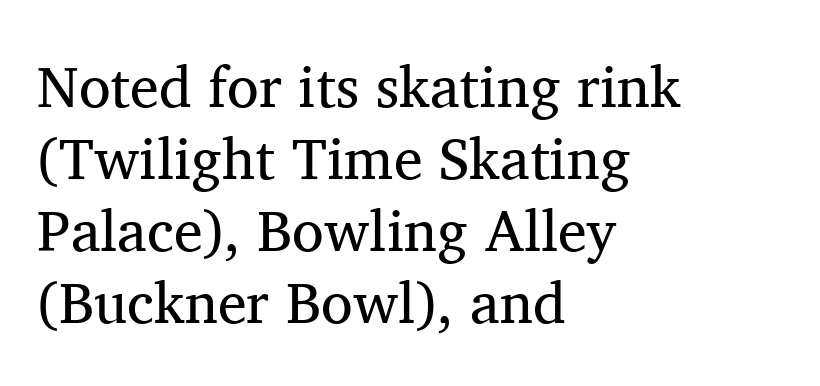
{"serif": "yes", "italic": "no", "bold": "no", "weight": "regular", "width": "normal", "stroke_contrast": "medium", "x_height": "medium", "monospaced": "no", "underline": "no", "align": "left", "line_spacing_ratio": 1.24, "letter_spacing": "normal", "letter_spacing_em": 0.0, "glyph_px": 58}
